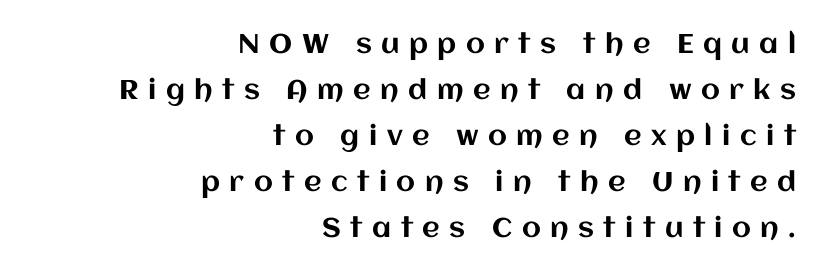
The image shows 27 px text type, upright; set right-aligned, normal line spacing (1.7x), unusually wide letter spacing (+0.35 em), not underlined.
